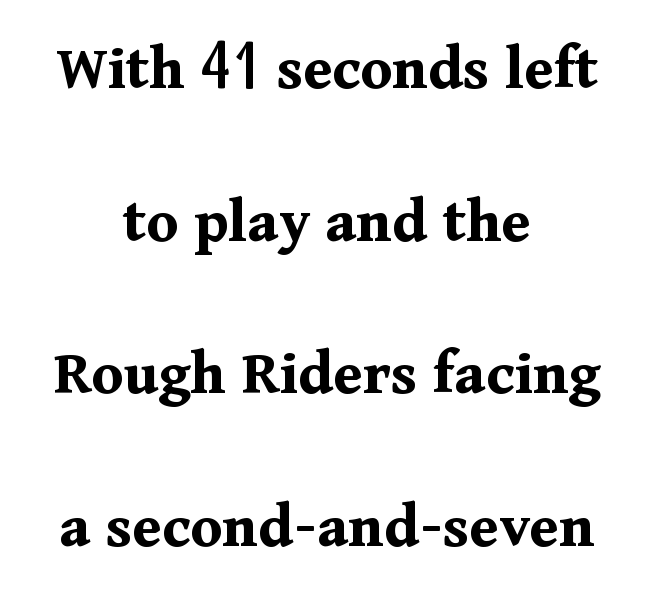
Q: Is the text bold? A: Yes.
Q: Is the text italic (slanted)? A: No, it is upright.
Q: Is the typeface a serif or a sans-serif typeface? A: Serif.
Q: Is the text underlined? A: No.
Q: How is the paragraph aligned? A: Centered.
Q: Is the spacing between letters normal or unusually wide? A: Normal.
Q: Is the spacing between lines tight, normal or loose? A: Loose.
Q: Width (condensed, normal, or wide)? A: Normal.
Q: Stroke contrast? A: Medium.
Q: x-height? A: Medium.
Q: Monospaced? A: No.
